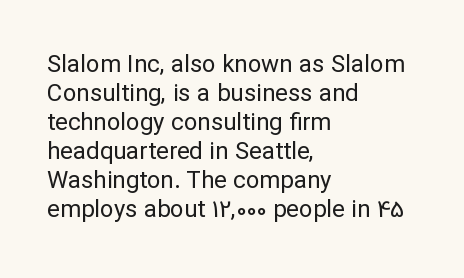
The image shows 24 px text type, upright; set left-aligned, line spacing 1.21x, normal letter spacing, not underlined.
